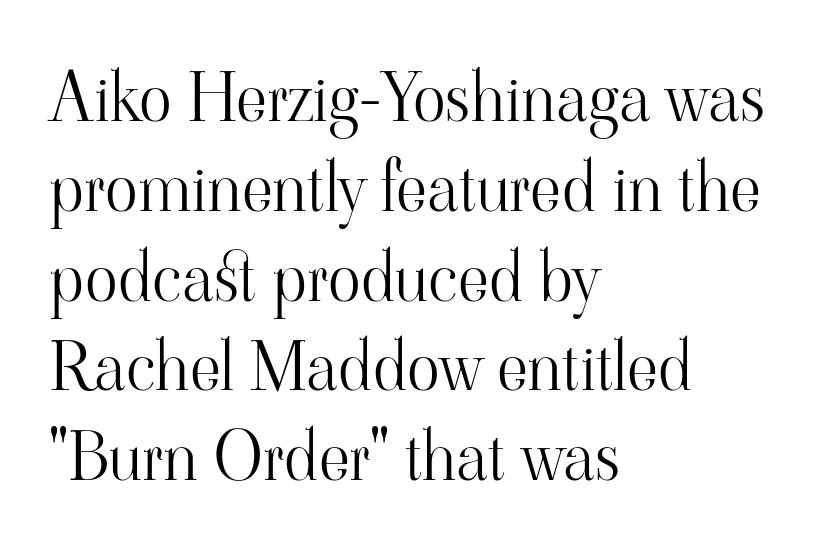
Compared with a centered layout, this one pins lines to the left instead. To sum up the face: it has serifs. Nothing heavy about these letters — not bold at all. Students, observe: this is what conventionally led text looks like.
